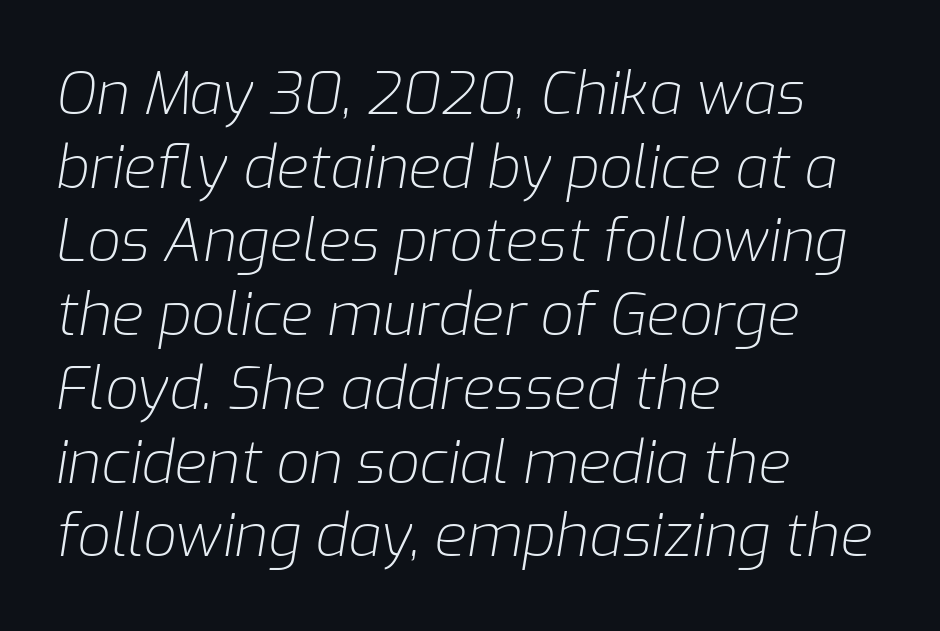
The image shows 59 px light type, italic (leaning right); set left-aligned, normal line spacing (1.25x), normal letter spacing, not underlined; low stroke contrast and a medium x-height.
